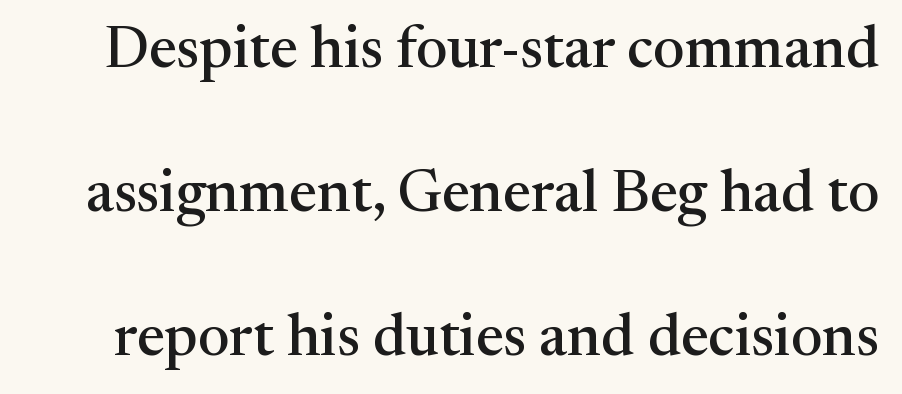
A typesetter would mark this as roman, not italic. Short note: letters normally spaced. Yep, those are serifs on the letters. Regarding leading, the lines here are spaced well apart.
